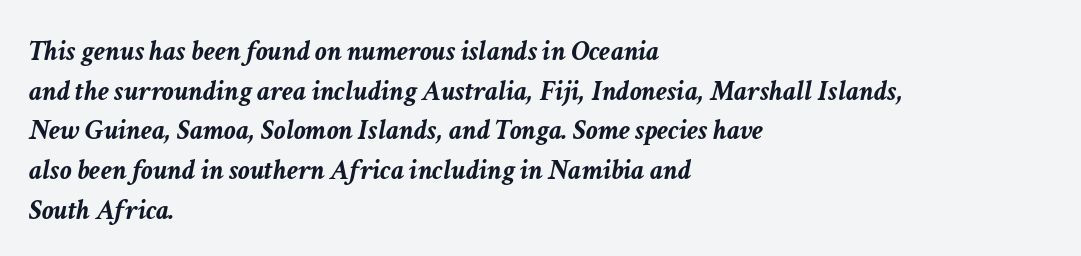
{"italic": "yes", "lean": "right", "slant_degrees": 11, "bold": "yes", "weight": "semibold", "width": "normal", "stroke_contrast": "low", "x_height": "medium", "monospaced": "no", "underline": "no", "align": "left", "line_spacing": "normal", "line_spacing_ratio": 1.37, "letter_spacing": "normal", "letter_spacing_em": 0.0, "glyph_px": 29}
